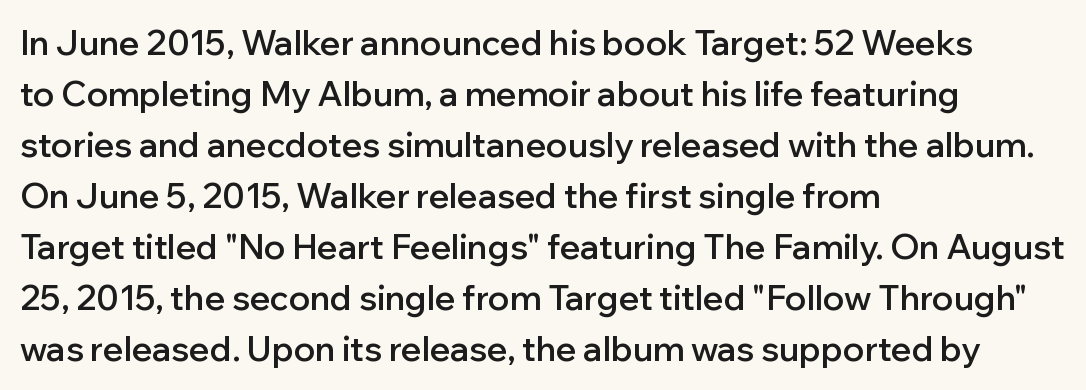
Looks like regular typesetting: each glyph gets only the width it needs. Regarding serifs, this sample does without them. Do the letters lean? They stand straight. Successive baselines arrive at the customary interval. Look at the tracking — it's just the regular setting, nothing added.
